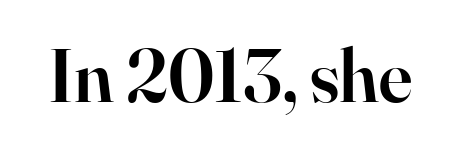
The face used here is a semibold: visibly heavier than regular, lighter than bold. Each word holds together tightly as a unit, with standard inter-letter gaps. Is this a fixed-width face? No — the glyphs have proportional, varying widths. A roman cut, with each character standing at attention. Observe the serifs anchoring each vertical stroke in this sample. This rendering features lettering with no underline.
